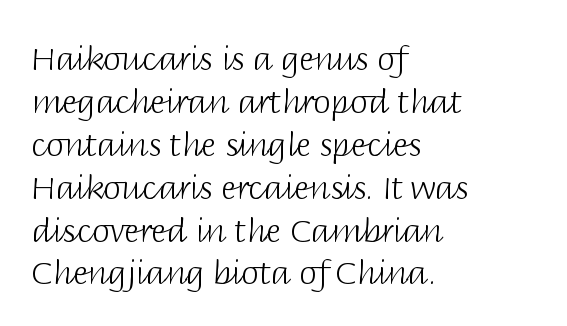
{"serif": "no", "italic": "no", "bold": "no", "weight": "light", "width": "normal", "stroke_contrast": "low", "x_height": "large", "monospaced": "no", "underline": "no", "align": "left", "line_spacing": "normal", "line_spacing_ratio": 1.34, "letter_spacing": "normal", "letter_spacing_em": 0.0, "glyph_px": 32}
